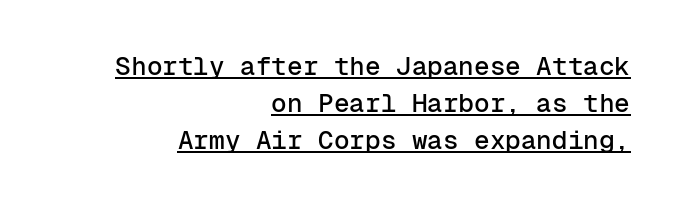
The image shows 26 px text type, upright; set right-aligned, normal line spacing (1.42x), normal letter spacing, underlined.
